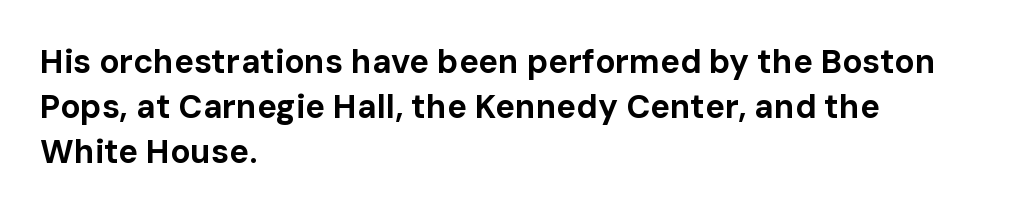
Q: Is the text bold? A: Yes.
Q: Is the text italic (slanted)? A: No, it is upright.
Q: Is the typeface a serif or a sans-serif typeface? A: Sans-serif.
Q: Is the text underlined? A: No.
Q: How is the paragraph aligned? A: Left-aligned.
Q: Is the spacing between letters normal or unusually wide? A: Normal.
Q: Is the spacing between lines tight, normal or loose? A: Normal.
Q: Width (condensed, normal, or wide)? A: Normal.
Q: Stroke contrast? A: Low.
Q: x-height? A: Medium.
Q: Monospaced? A: No.
